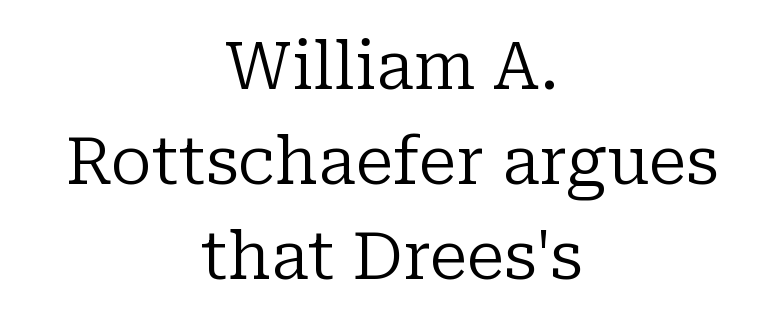
The image shows 65 px regular-weight serif type, upright; set centered, normal line spacing (1.46x), normal letter spacing, not underlined; low stroke contrast and a medium x-height.
